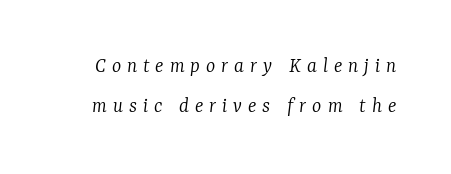
In terms of posture, this sample is oblique. The strip under each line holds only bare page. Honestly, the letter spacing is so wide it's the main thing you notice. The weight tops out at a normal text grade.
